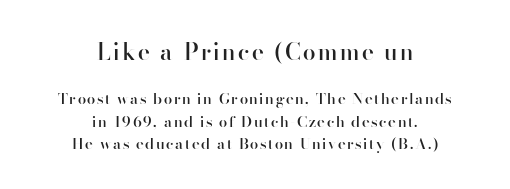
{"italic": "no", "bold": "semi", "underline": "no", "align": "center", "line_spacing": "normal", "line_spacing_ratio": 1.48, "larger_block": "first", "size_ratio": 1.53, "glyph_px": 23}
